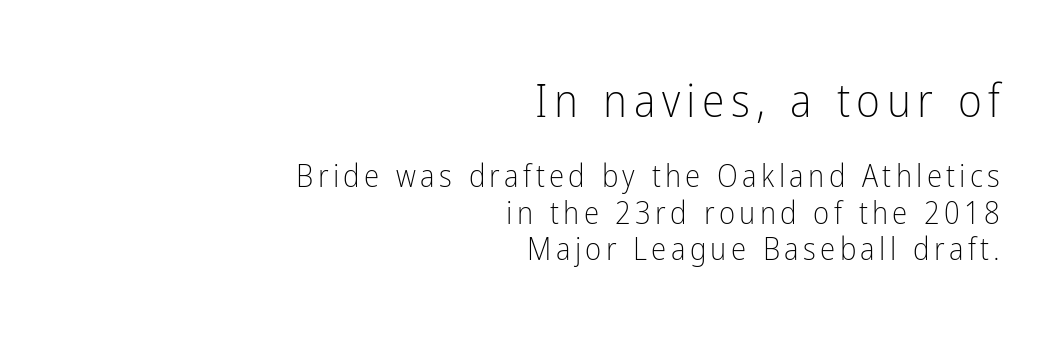
Q: Is the text bold? A: No.
Q: Is the text italic (slanted)? A: No, it is upright.
Q: Is the typeface a serif or a sans-serif typeface? A: Sans-serif.
Q: Is the text underlined? A: No.
Q: How is the paragraph aligned? A: Right-aligned.
Q: Which block of text is set in a larger size, the first (top) or the second (bottom)? A: The first (top) one.
Q: Width (condensed, normal, or wide)? A: Condensed.
Q: Stroke contrast? A: Low.
Q: x-height? A: Medium.
Q: Monospaced? A: No.
